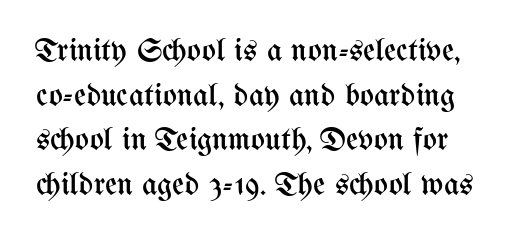
Q: Is the text bold? A: No.
Q: Is the text italic (slanted)? A: No, it is upright.
Q: Is the text underlined? A: No.
Q: Is the spacing between letters normal or unusually wide? A: Normal.
Q: Is the spacing between lines tight, normal or loose? A: Normal.
Q: Width (condensed, normal, or wide)? A: Condensed.
Q: Stroke contrast? A: Medium.
Q: x-height? A: Medium.
Q: Monospaced? A: No.
